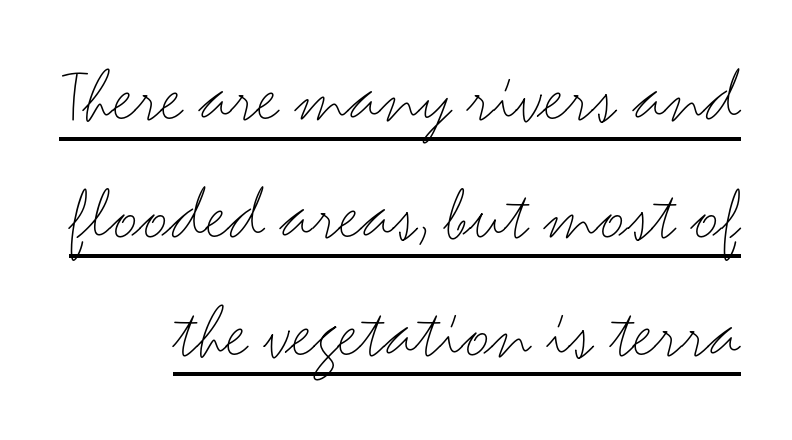
The image shows 78 px light, wide sans-serif type; set normal line spacing (1.51x), normal letter spacing, underlined; medium stroke contrast and a small x-height.
